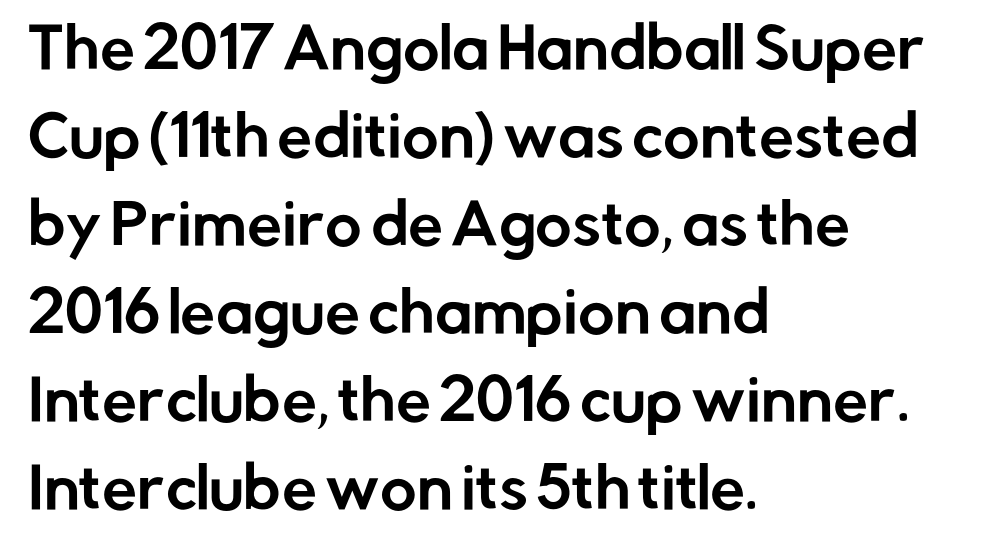
{"serif": "no", "italic": "no", "width": "normal", "stroke_contrast": "low", "x_height": "medium", "monospaced": "no", "underline": "no", "align": "left", "line_spacing": "normal", "line_spacing_ratio": 1.57, "letter_spacing": "normal", "letter_spacing_em": 0.0, "glyph_px": 56}
